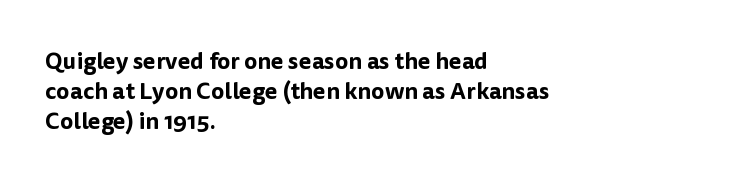
The image shows 23 px text type, upright; set left-aligned, normal line spacing (1.3x), normal letter spacing, not underlined.
